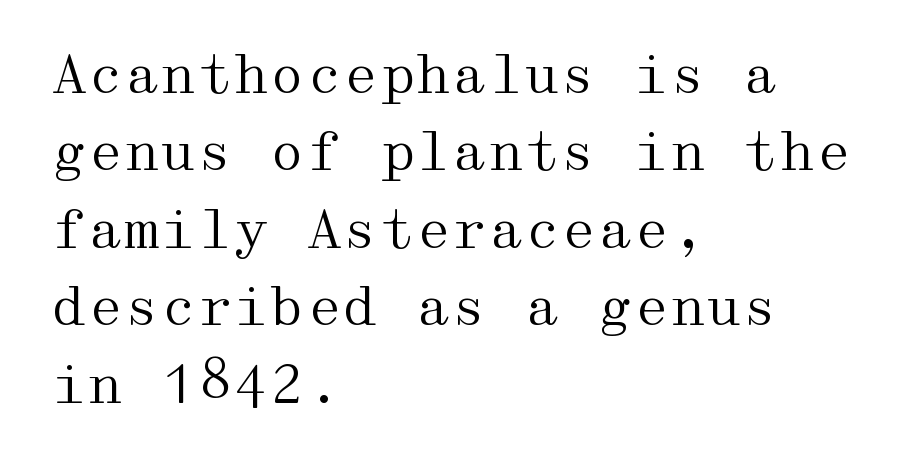
Regarding leading, the lines here are spaced in the standard way. The cut favours lightness, reaching ordinary text weight at its darkest. The passage shown is typeset with a serif family. The specimen reads as upright at a glance. Caption: standard tracking, unaltered. Leftover space on each line is placed entirely after the last word.
